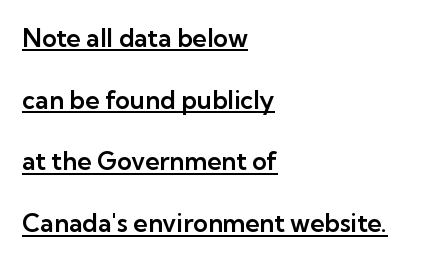
Q: Is the text italic (slanted)? A: No, it is upright.
Q: Is the text underlined? A: Yes.
Q: How is the paragraph aligned? A: Left-aligned.
Q: Is the spacing between letters normal or unusually wide? A: Normal.
Q: Is the spacing between lines tight, normal or loose? A: Loose.
